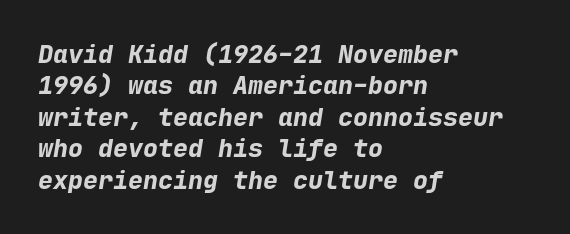
The image shows 25 px bold type, italic (leaning right); set left-aligned, normal line spacing (1.26x), normal letter spacing, not underlined.
